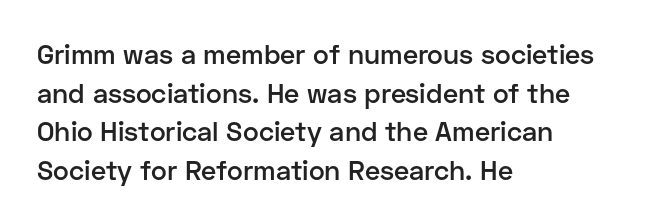
{"italic": "no", "bold": "semi", "underline": "no", "align": "left", "line_spacing": "normal", "line_spacing_ratio": 1.43, "letter_spacing": "normal", "letter_spacing_em": 0.0, "glyph_px": 27}
